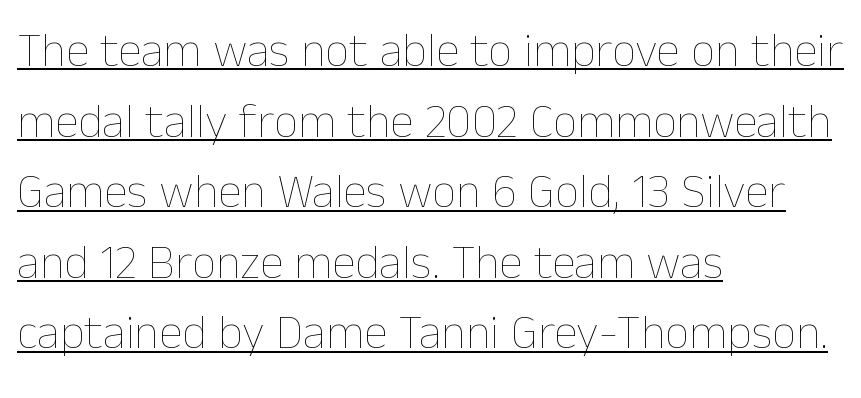
Each letter keeps its own natural width here, so spacing adapts to shape. Default kerning and tracking; the words read as compact shapes. Does the leading feel generous? No, just average. No heavy texture on the line: the type isn't bold. Check the space under the baseline: a stroke is drawn there. Upright lettering throughout.
